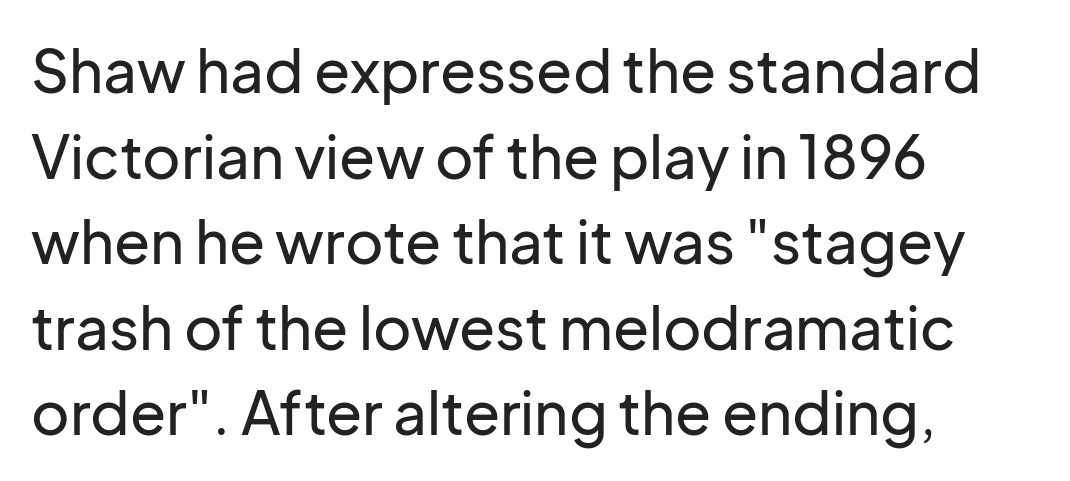
The image shows 59 px sans-serif type, upright; set left-aligned, normal line spacing (1.45x), normal letter spacing, not underlined; low stroke contrast and a medium x-height.
